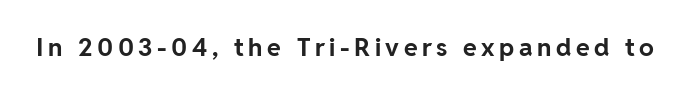
The image shows 25 px bold type, upright; set not underlined.
